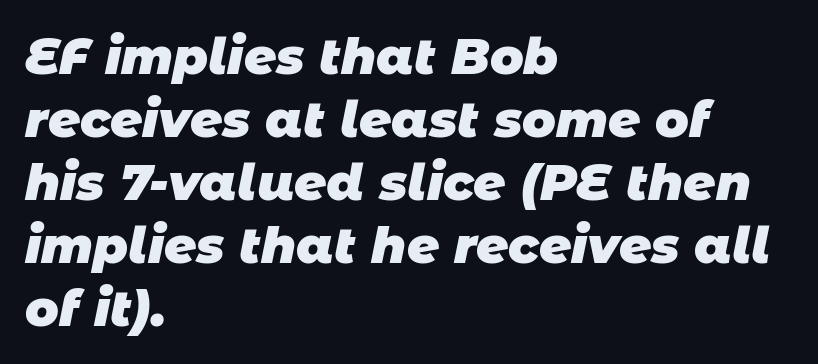
Q: Is the text bold? A: Yes.
Q: Is the typeface a serif or a sans-serif typeface? A: Sans-serif.
Q: Is the text underlined? A: No.
Q: How is the paragraph aligned? A: Left-aligned.
Q: Is the spacing between letters normal or unusually wide? A: Normal.
Q: Is the spacing between lines tight, normal or loose? A: Normal.
Q: Width (condensed, normal, or wide)? A: Normal.
Q: Stroke contrast? A: Low.
Q: x-height? A: Large.
Q: Monospaced? A: No.
